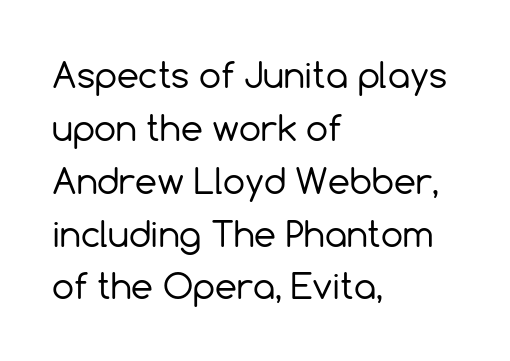
Q: Is the text bold? A: No.
Q: Is the text italic (slanted)? A: No, it is upright.
Q: Is the typeface a serif or a sans-serif typeface? A: Sans-serif.
Q: Is the text underlined? A: No.
Q: How is the paragraph aligned? A: Left-aligned.
Q: Is the spacing between letters normal or unusually wide? A: Normal.
Q: Is the spacing between lines tight, normal or loose? A: Normal.
Q: Width (condensed, normal, or wide)? A: Normal.
Q: x-height? A: Medium.
Q: Monospaced? A: No.
